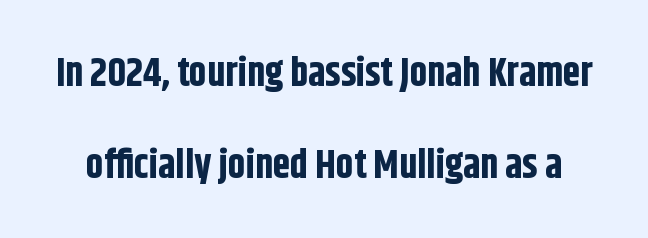
Here the designer chose a conventional face with non-uniform glyph widths. Whoever set this chose breathing room over compactness in the vertical rhythm. Type without underlining. Caption: standard tracking, unaltered. The rendering uses a bold face; every stroke is thick and dark. A typesetter would mark this as roman, not italic.
